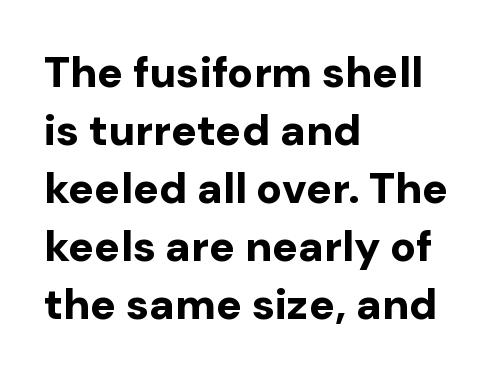
{"serif": "no", "italic": "no", "bold": "yes", "weight": "bold", "width": "normal", "stroke_contrast": "low", "x_height": "medium", "monospaced": "no", "underline": "no", "align": "left", "line_spacing": "normal", "line_spacing_ratio": 1.35, "letter_spacing": "normal", "letter_spacing_em": 0.0, "glyph_px": 43}
